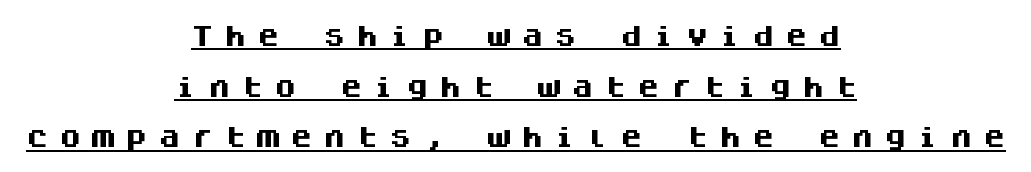
Q: Is the text bold? A: Yes.
Q: Is the text italic (slanted)? A: No, it is upright.
Q: Is the text underlined? A: Yes.
Q: How is the paragraph aligned? A: Centered.
Q: Is the spacing between letters normal or unusually wide? A: Unusually wide.
Q: Is the spacing between lines tight, normal or loose? A: Loose.
